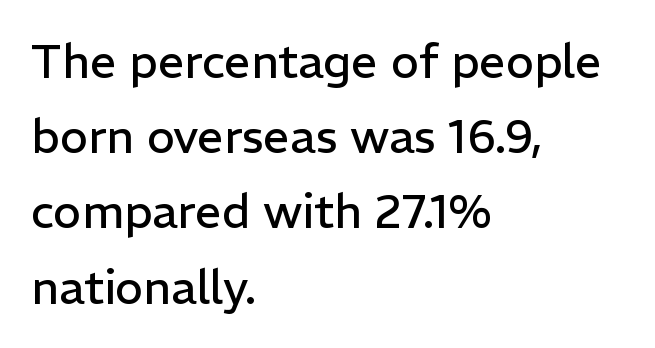
{"serif": "no", "italic": "no", "bold": "no", "weight": "regular", "width": "normal", "stroke_contrast": "low", "x_height": "medium", "monospaced": "no", "underline": "no", "align": "left", "line_spacing": "normal", "line_spacing_ratio": 1.6, "letter_spacing": "normal", "letter_spacing_em": 0.0, "glyph_px": 47}
